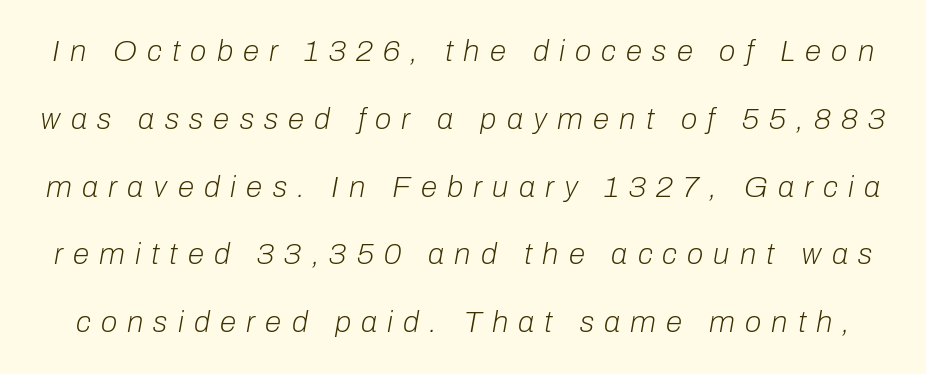
{"italic": "yes", "lean": "right", "slant_degrees": 10, "bold": "no", "weight": "light", "width": "normal", "stroke_contrast": "low", "x_height": "medium", "monospaced": "no", "underline": "no", "line_spacing": "loose", "line_spacing_ratio": 2.26, "letter_spacing": "wide", "letter_spacing_em": 0.34, "glyph_px": 30}
